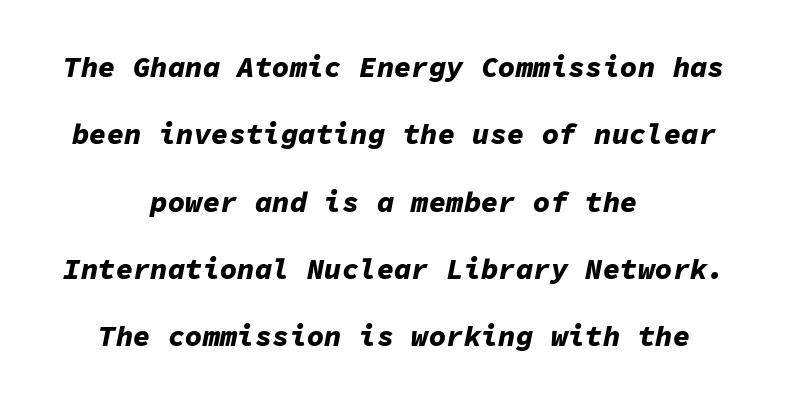
{"italic": "yes", "lean": "right", "slant_degrees": 11, "bold": "yes", "weight": "bold", "width": "normal", "stroke_contrast": "low", "x_height": "medium", "monospaced": "yes", "underline": "no", "align": "center", "line_spacing": "loose", "line_spacing_ratio": 2.32, "letter_spacing": "normal", "letter_spacing_em": 0.0, "glyph_px": 29}
